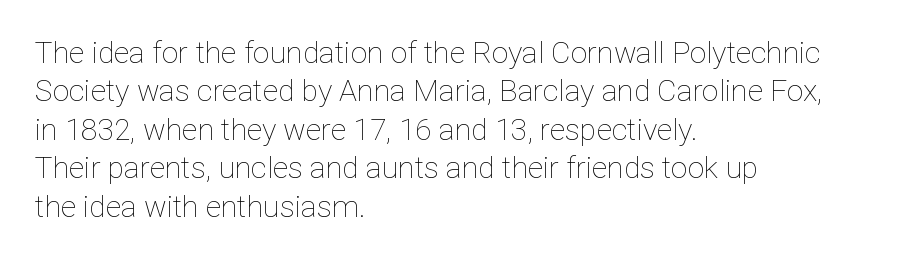
Q: Is the text bold? A: No.
Q: Is the text italic (slanted)? A: No, it is upright.
Q: Is the text underlined? A: No.
Q: How is the paragraph aligned? A: Left-aligned.
Q: Is the spacing between letters normal or unusually wide? A: Normal.
Q: Is the spacing between lines tight, normal or loose? A: Normal.
Q: Width (condensed, normal, or wide)? A: Normal.
Q: Stroke contrast? A: Low.
Q: x-height? A: Medium.
Q: Monospaced? A: No.
